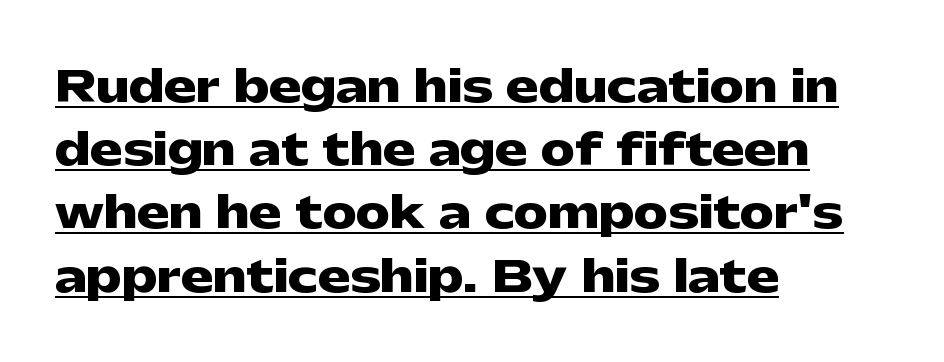
Italic? Not at all — the glyphs are vertical. Normally led — the rows are evenly, conventionally spaced. Each line of the rendering has a horizontal stroke beneath the glyphs. I'd describe the lettering as bold — thick and assertive. Short note: letters normally spaced.
